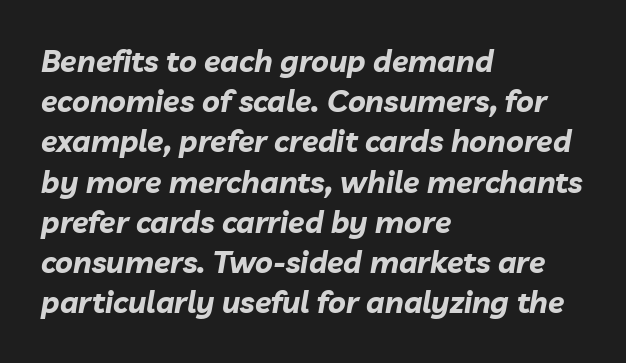
The image shows 30 px bold type, italic (leaning right); set left-aligned, normal line spacing (1.34x), normal letter spacing, not underlined; low stroke contrast and a medium x-height.
